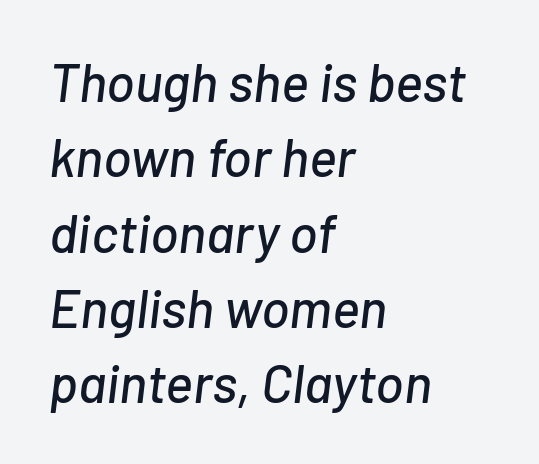
The image shows 53 px text type, italic (leaning right); set left-aligned, normal line spacing (1.42x), normal letter spacing, not underlined; low stroke contrast and a medium x-height.
